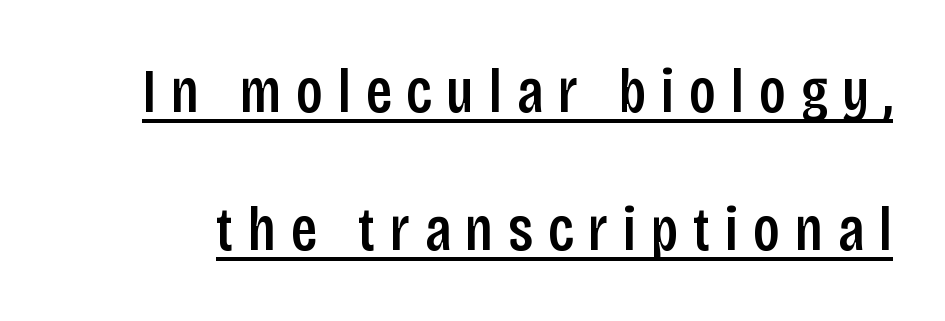
Unlike a traditional serif, this face leaves its strokes unadorned. Caption: expanded tracking, letters set apart. Every character sits straight up, as roman type does. Caption: lettering with a line underneath.
